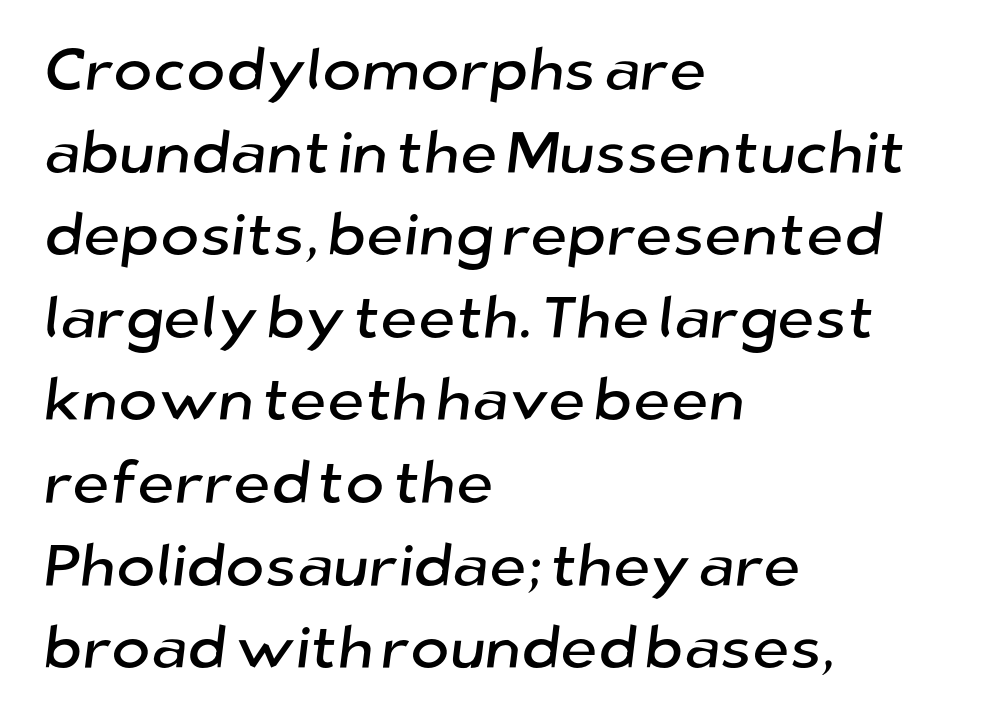
{"serif": "no", "width": "normal", "stroke_contrast": "low", "x_height": "medium", "monospaced": "no", "underline": "no", "align": "left", "line_spacing": "normal", "line_spacing_ratio": 1.4, "letter_spacing": "normal", "letter_spacing_em": 0.0, "glyph_px": 59}
